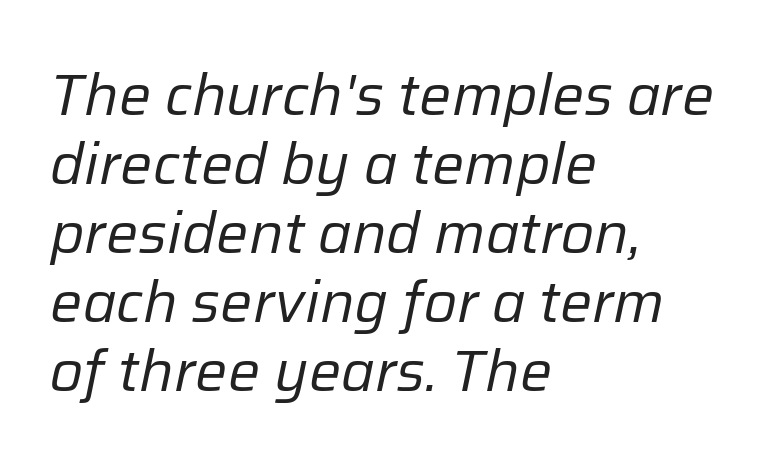
Q: Is the text bold? A: No.
Q: Is the text italic (slanted)? A: Yes, it leans right by about 12 degrees.
Q: Is the text underlined? A: No.
Q: How is the paragraph aligned? A: Left-aligned.
Q: Is the spacing between letters normal or unusually wide? A: Normal.
Q: Width (condensed, normal, or wide)? A: Normal.
Q: Stroke contrast? A: Low.
Q: x-height? A: Medium.
Q: Monospaced? A: No.
